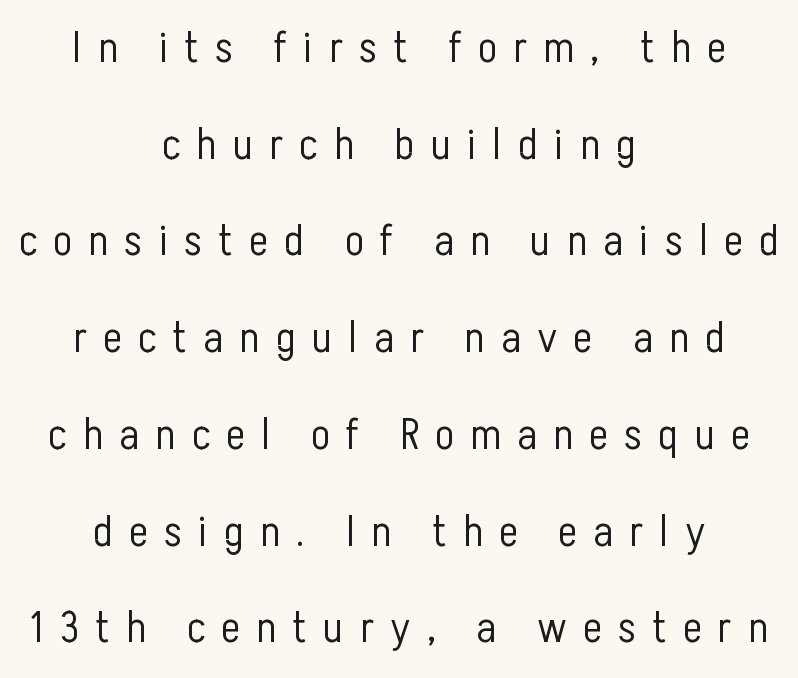
Q: Is the text bold? A: No.
Q: Is the text italic (slanted)? A: No, it is upright.
Q: Is the typeface a serif or a sans-serif typeface? A: Sans-serif.
Q: Is the text underlined? A: No.
Q: How is the paragraph aligned? A: Centered.
Q: Is the spacing between letters normal or unusually wide? A: Unusually wide.
Q: Is the spacing between lines tight, normal or loose? A: Loose.
Q: Width (condensed, normal, or wide)? A: Condensed.
Q: Stroke contrast? A: Low.
Q: x-height? A: Medium.
Q: Monospaced? A: No.
